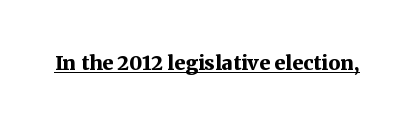
{"italic": "no", "bold": "yes", "underline": "yes", "letter_spacing": "normal", "letter_spacing_em": 0.0, "glyph_px": 20}
